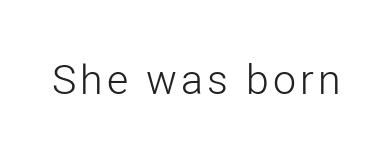
{"serif": "no", "italic": "no", "bold": "no", "weight": "light", "width": "normal", "stroke_contrast": "low", "x_height": "medium", "monospaced": "no", "underline": "no", "glyph_px": 41}
